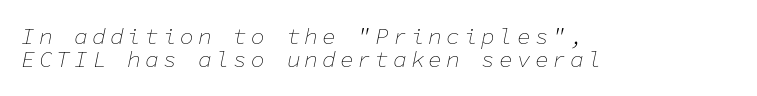
Q: Is the text bold? A: No.
Q: Is the text italic (slanted)? A: Yes, it leans right by about 11 degrees.
Q: Is the text underlined? A: No.
Q: How is the paragraph aligned? A: Left-aligned.
Q: Is the spacing between lines tight, normal or loose? A: Tight.
